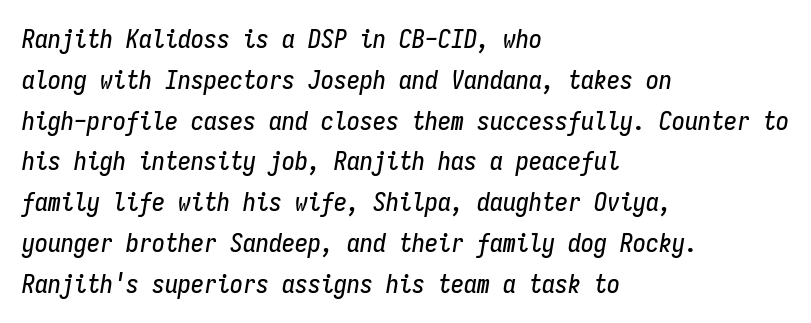
The image shows 26 px text type, italic (leaning right); set left-aligned, normal line spacing (1.57x), normal letter spacing, not underlined.
